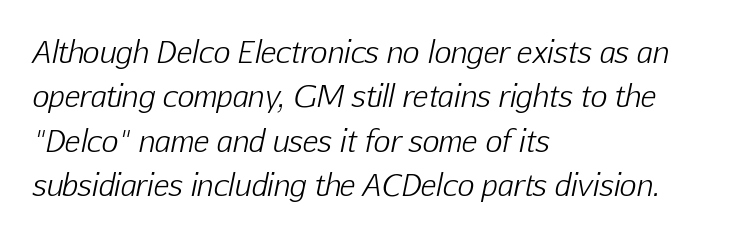
The image shows 29 px light type, italic (leaning right); set left-aligned, normal line spacing (1.53x), normal letter spacing, not underlined; low stroke contrast and a medium x-height.
